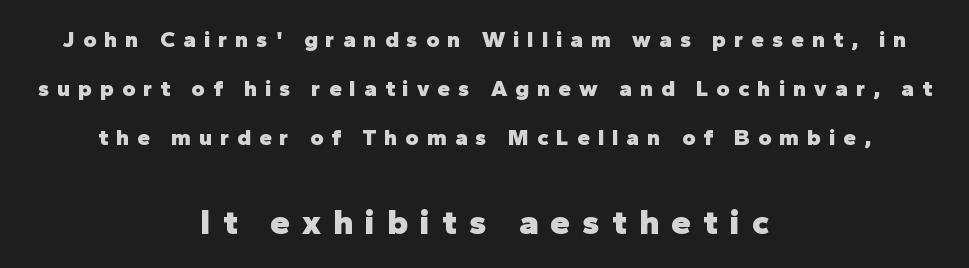
Q: Is the text bold? A: Yes.
Q: Is the text italic (slanted)? A: No, it is upright.
Q: Is the typeface a serif or a sans-serif typeface? A: Sans-serif.
Q: Is the text underlined? A: No.
Q: How is the paragraph aligned? A: Centered.
Q: Is the spacing between letters normal or unusually wide? A: Unusually wide.
Q: Is the spacing between lines tight, normal or loose? A: Loose.
Q: Which block of text is set in a larger size, the first (top) or the second (bottom)? A: The second (bottom) one.
Q: Width (condensed, normal, or wide)? A: Normal.
Q: Stroke contrast? A: Low.
Q: x-height? A: Medium.
Q: Monospaced? A: No.
